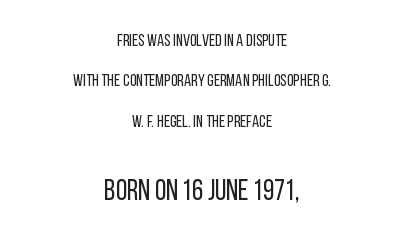
The image shows 29 px regular-weight, condensed sans-serif type, upright; set centered, loose line spacing (2.38x), normal letter spacing, not underlined; the second (bottom) block is 1.71x larger; low stroke contrast and a large x-height.
